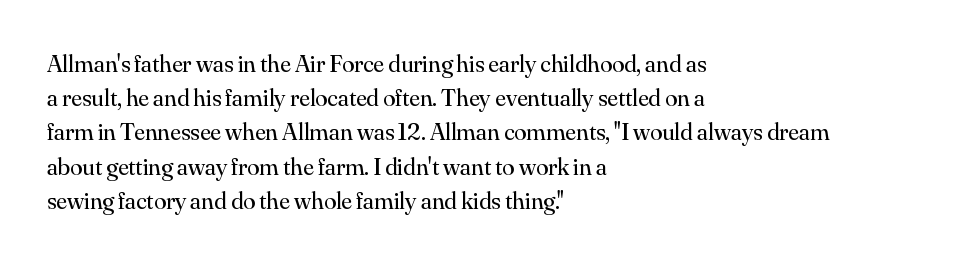
The area under the type is left untouched. A roman cut, with each character standing at attention. Observe the ordinary spacing: letters are neighbours, not strangers. Notice how the passage keeps a crisp vertical edge on the left only.
